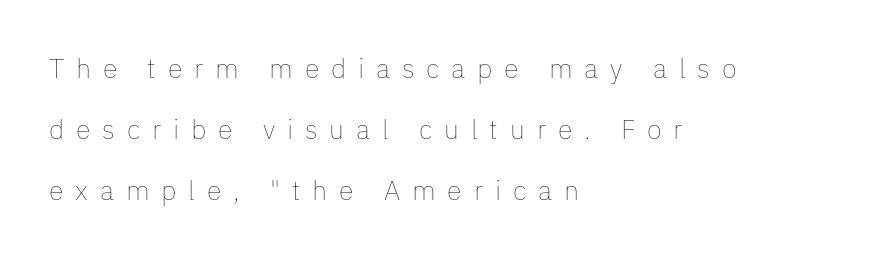
{"italic": "no", "bold": "no", "underline": "no", "align": "left", "line_spacing": "loose", "line_spacing_ratio": 2.26, "letter_spacing": "wide", "letter_spacing_em": 0.44, "glyph_px": 27}
